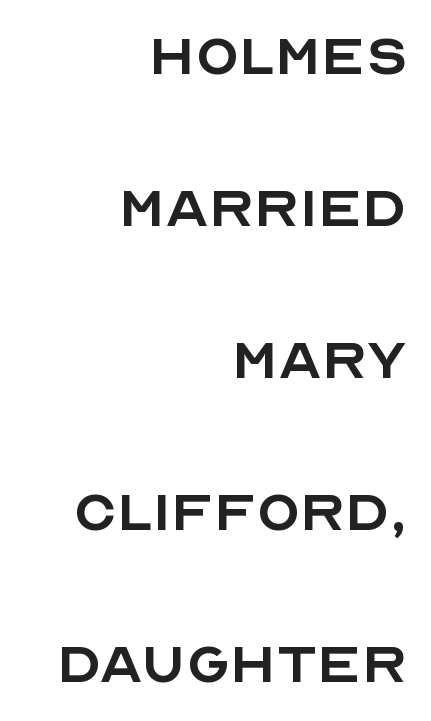
The image shows 71 px regular-weight sans-serif type, upright; set right-aligned, loose line spacing (2.14x), normal letter spacing, not underlined; a large x-height.
